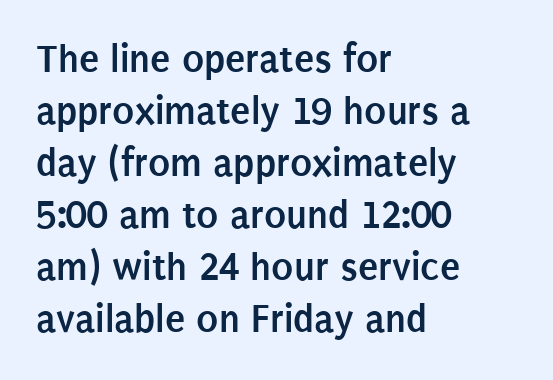
{"serif": "no", "italic": "no", "bold": "yes", "weight": "semibold", "width": "condensed", "stroke_contrast": "low", "x_height": "large", "monospaced": "no", "underline": "no", "align": "left", "line_spacing": "normal", "line_spacing_ratio": 1.27, "letter_spacing": "normal", "letter_spacing_em": 0.0, "glyph_px": 41}
